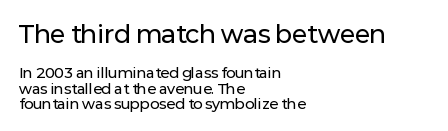
Every row of glyphs begins at an identical x-position on the left. Cramped leading. The lettering holds an erect, upright posture throughout. Between one letter and the next there's only the usual sliver of space. Underline: absent. The designer gave the opening block more size than the closing block.
